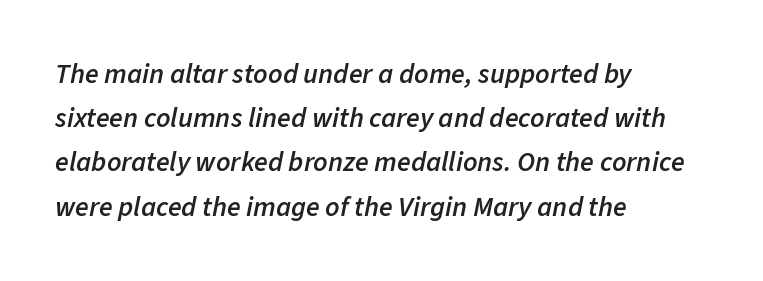
The rows are spaced the way most documents space them. The passage shown leans; its letterforms are oblique. The passage shown is typed in a proportional face where columns would drift. Stems and bowls a touch heavier than normal — semibold. Descender tails drop into unmarked territory. The tracking reads as untouched default to a designer's eye.
